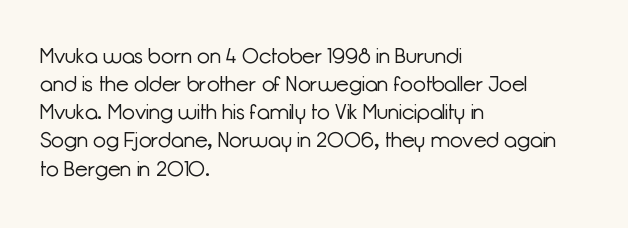
{"italic": "no", "bold": "no", "underline": "no", "align": "left", "line_spacing": "normal", "line_spacing_ratio": 1.34, "letter_spacing": "normal", "letter_spacing_em": 0.0, "glyph_px": 21}
